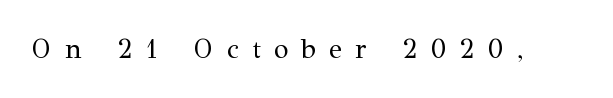
The tracking reads as deliberately expanded to a designer's eye. A clean baseline with only descenders dipping below it. Weight: not bold — regular or lighter. Upright lettering throughout.
